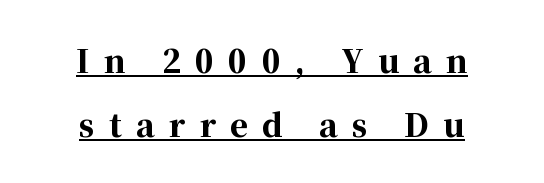
There is plenty of visible air inserted between adjacent glyphs. This rendering features underlined lettering. Vertical spacing — loose. Is this a sans? No — the strokes have serifs. Casual observation: everything's sitting right in the middle. Think of a printed novel: that variable character pitch is what you see here.
